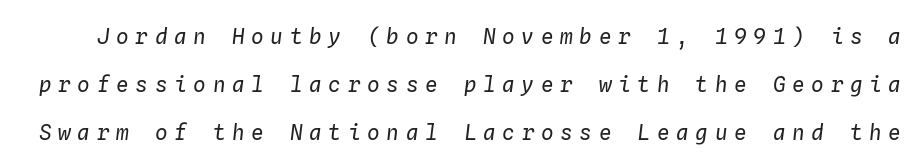
Someone cranked the tracking dial way up on this one. The axis of the letterforms is tilted away from vertical. The strip under each line holds only bare page. Stroke thickness stays within the range of a standard reading face or lighter.
